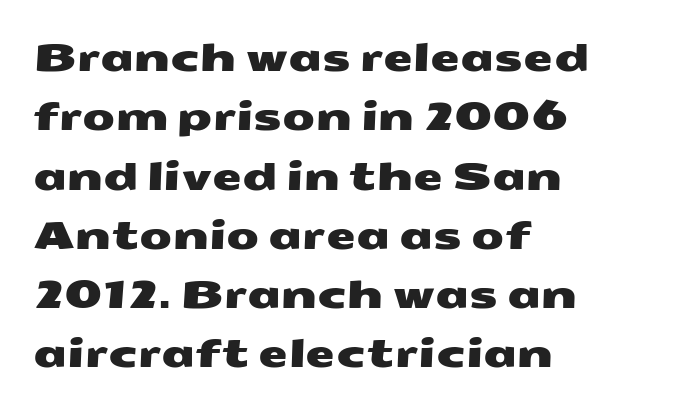
The face used here is proportionally spaced, like ordinary book or web type. This rendering leaves character spacing at its baseline value. Interline gaps are of average width in this sample. If you drew a ruler down the left edge, every line would touch it.
